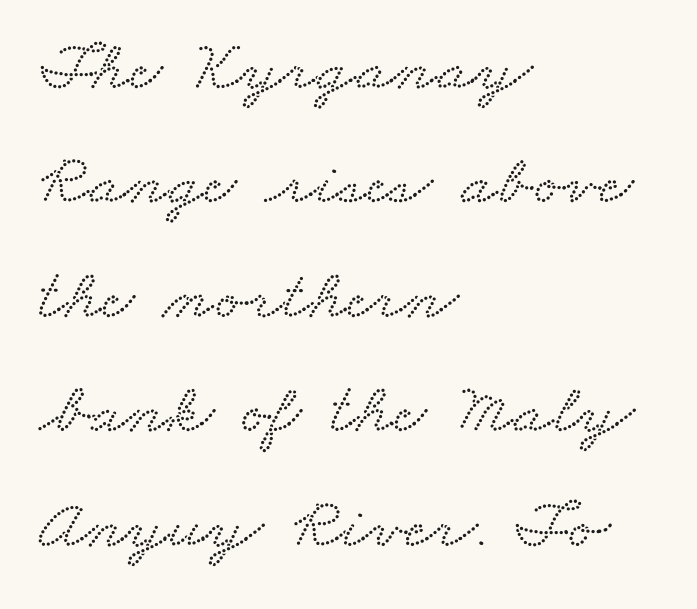
The specimen omits any rule beneath the text block's lines. Caption: multi-line text, flush left, ragged right. Glyph-to-glyph distance matches everyday printed text. Looks like regular typesetting: each glyph gets only the width it needs. The block of text has a typical density, with ordinary space between rows.
